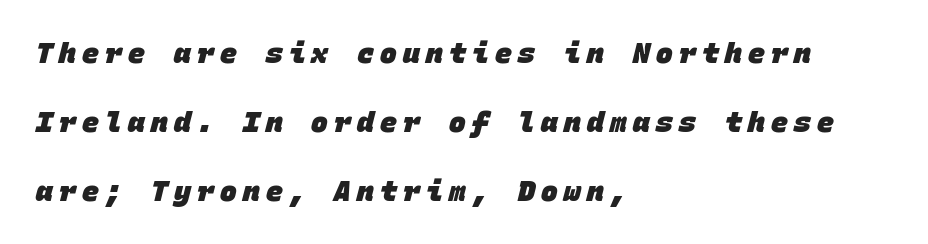
The leading is generous, giving the passage an open texture. This rendering features lettering with no underline. The setting favours the left margin, as ordinary paragraphs usually do. Does extra space separate the letters? Yes, quite a lot of it.
